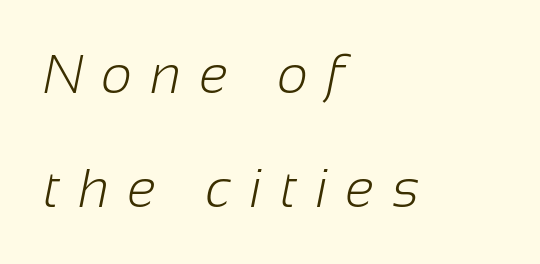
{"serif": "no", "bold": "no", "weight": "light", "width": "normal", "stroke_contrast": "low", "x_height": "medium", "monospaced": "no", "underline": "no", "align": "left", "line_spacing": "loose", "line_spacing_ratio": 2.12, "letter_spacing": "wide", "letter_spacing_em": 0.34, "glyph_px": 54}
